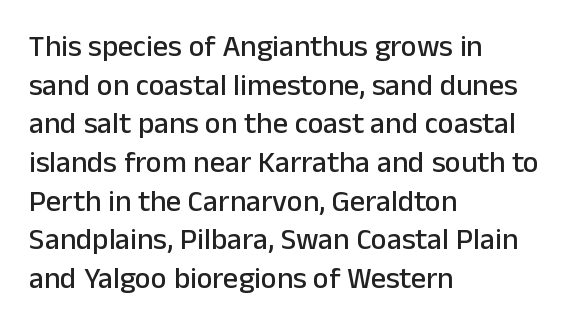
{"serif": "no", "italic": "no", "width": "normal", "stroke_contrast": "low", "x_height": "medium", "monospaced": "no", "underline": "no", "align": "left", "line_spacing": "normal", "line_spacing_ratio": 1.29, "letter_spacing": "normal", "letter_spacing_em": 0.0, "glyph_px": 30}
